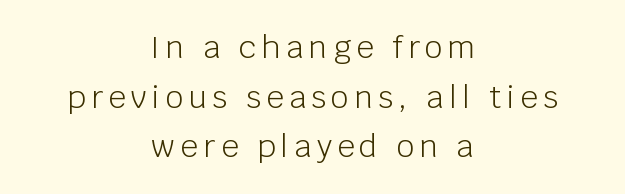
Q: Is the text bold? A: No.
Q: Is the text italic (slanted)? A: No, it is upright.
Q: Is the typeface a serif or a sans-serif typeface? A: Sans-serif.
Q: Is the text underlined? A: No.
Q: How is the paragraph aligned? A: Centered.
Q: Is the spacing between lines tight, normal or loose? A: Normal.
Q: Width (condensed, normal, or wide)? A: Normal.
Q: Stroke contrast? A: Low.
Q: x-height? A: Large.
Q: Monospaced? A: No.
